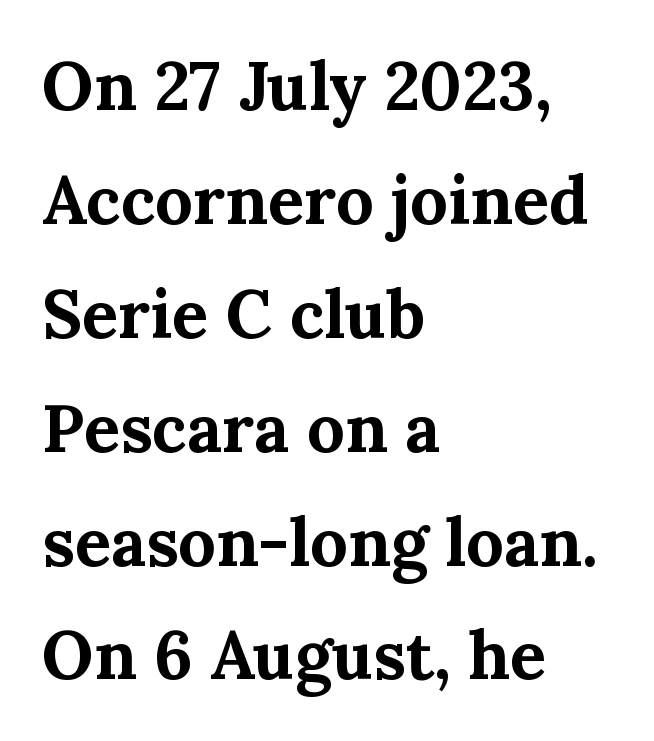
Q: Is the text bold? A: Yes.
Q: Is the text italic (slanted)? A: No, it is upright.
Q: Is the typeface a serif or a sans-serif typeface? A: Serif.
Q: Is the text underlined? A: No.
Q: How is the paragraph aligned? A: Left-aligned.
Q: Is the spacing between letters normal or unusually wide? A: Normal.
Q: Is the spacing between lines tight, normal or loose? A: Normal.
Q: Width (condensed, normal, or wide)? A: Normal.
Q: Stroke contrast? A: Medium.
Q: x-height? A: Medium.
Q: Monospaced? A: No.
